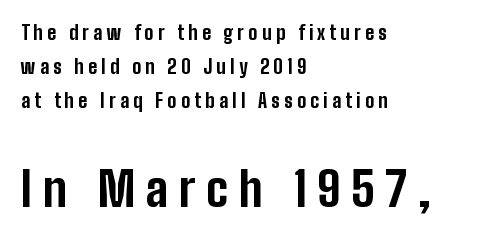
The letters carry no serifs — their stems end cleanly without finishing strokes. Plenty of ink on the page — the face is bold. The area under the type is left untouched. Here the second block reads like a headline and the first like body copy.
